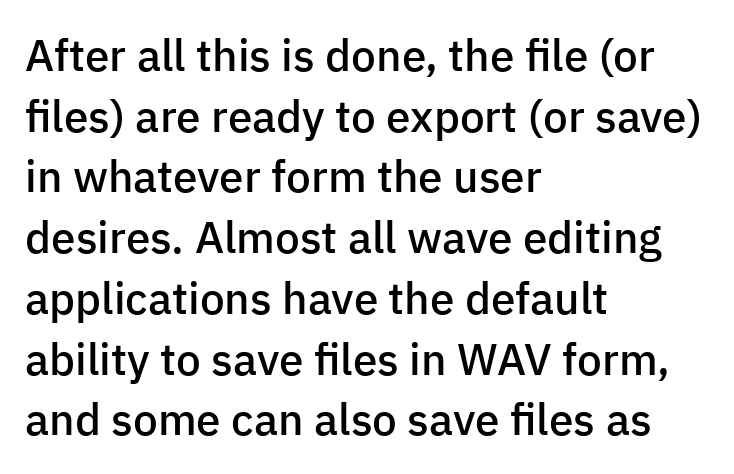
Ordinary non-slanted type is in use. The face used here is a semibold: visibly heavier than regular, lighter than bold. Spacing between characters is what you'd get straight out of the box. The block of text has a typical density, with ordinary space between rows. Descender tails drop into unmarked territory.
